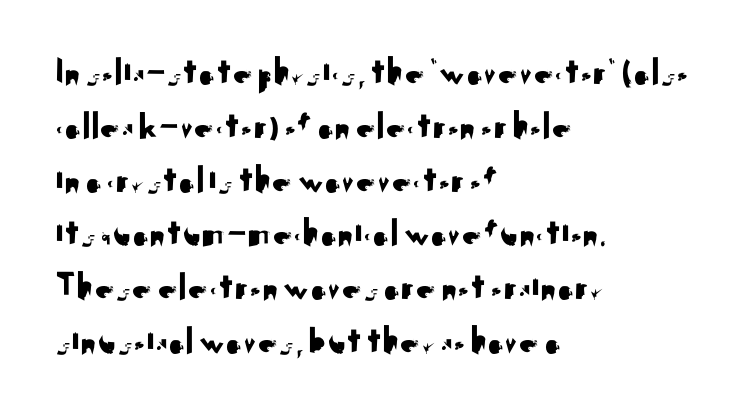
{"serif": "no", "italic": "no", "width": "normal", "stroke_contrast": "medium", "x_height": "small", "monospaced": "no", "underline": "no", "align": "left", "line_spacing": "normal", "line_spacing_ratio": 1.38, "letter_spacing": "normal", "letter_spacing_em": 0.0, "glyph_px": 39}
